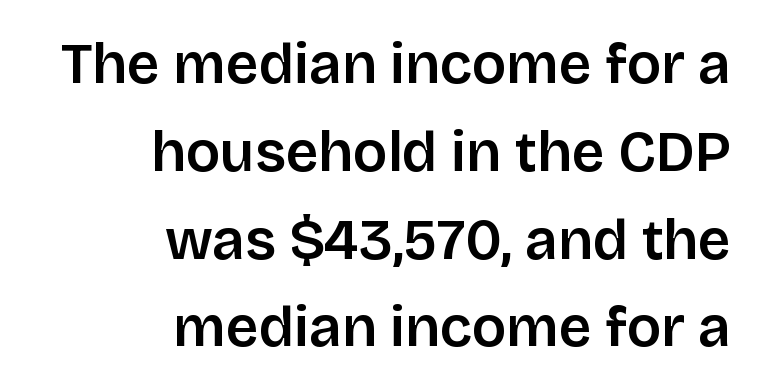
The space between consecutive lines is moderate. Note the varied advance widths — an 'i' is clearly narrower than an 'm'. Only glyphs here, with clear space below each row. Right-aligned paragraph, ragged on the left. This is roman type, the default non-slanted kind. Between one letter and the next there's only the usual sliver of space.
